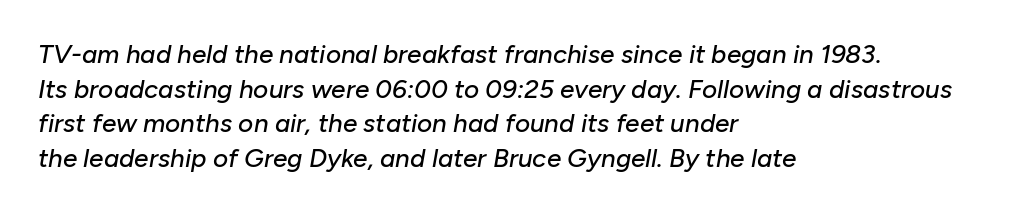
Q: Is the text italic (slanted)? A: Yes, it leans right by about 10 degrees.
Q: Is the text underlined? A: No.
Q: How is the paragraph aligned? A: Left-aligned.
Q: Is the spacing between letters normal or unusually wide? A: Normal.
Q: Is the spacing between lines tight, normal or loose? A: Normal.
